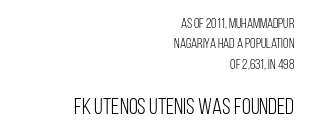
{"italic": "no", "bold": "no", "underline": "no", "align": "right", "line_spacing": "normal", "line_spacing_ratio": 1.45, "letter_spacing": "normal", "letter_spacing_em": 0.0, "larger_block": "second", "size_ratio": 1.64, "glyph_px": 23}
